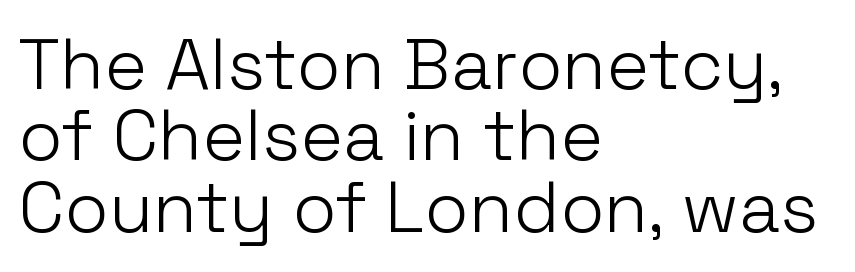
The image shows 72 px light sans-serif type, upright; set left-aligned, tight line spacing (0.99x), normal letter spacing, not underlined; low stroke contrast and a medium x-height.
